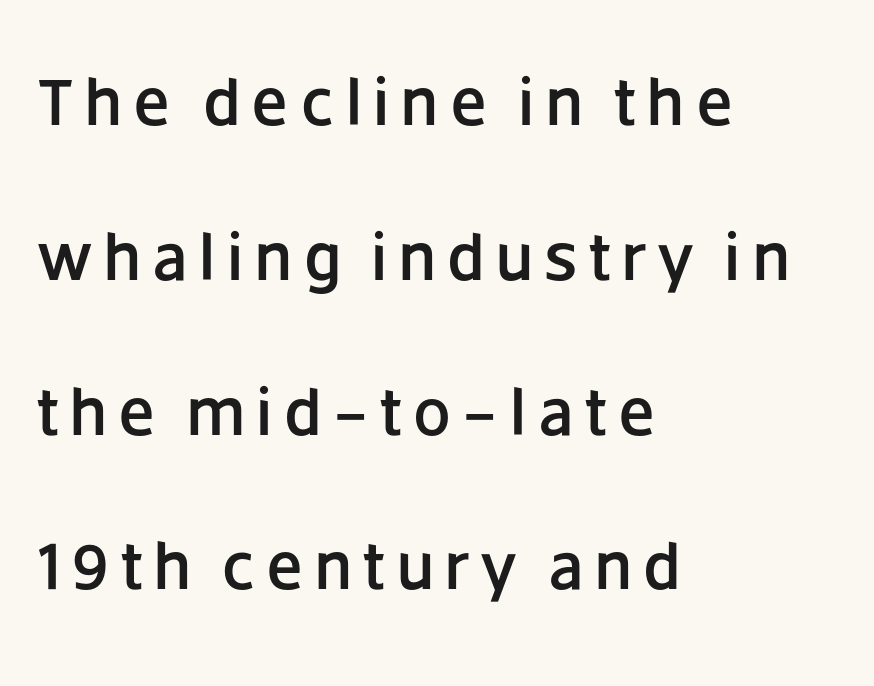
A sans-serif font was chosen for this passage. Unlike italic type, these characters show no tilt at all. Varying glyph widths throughout — classic text-font behaviour. The paragraph has a hard left edge and a soft right edge.
